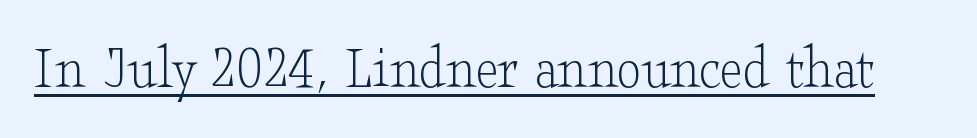
The image shows 62 px light, wide serif type, upright; set normal letter spacing, underlined; low stroke contrast and a small x-height.
